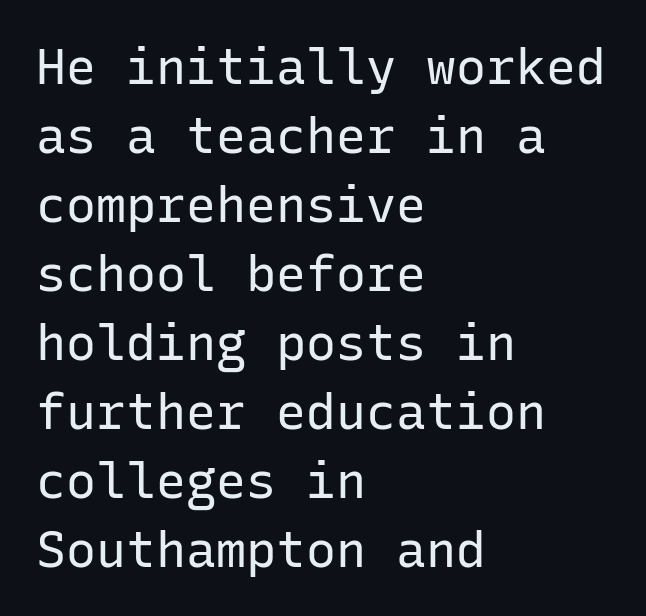
The image shows 50 px regular-weight sans-serif type, upright, monospaced; set left-aligned, normal line spacing (1.38x), normal letter spacing, not underlined; low stroke contrast and a medium x-height.
